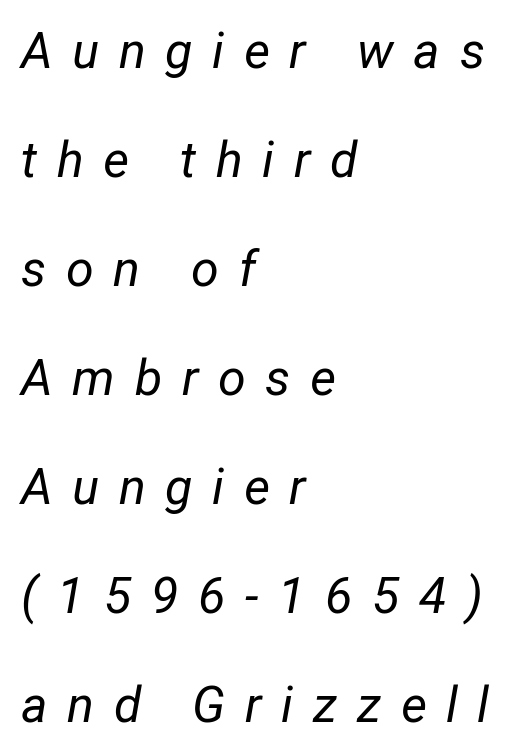
The image shows 50 px regular-weight type, italic (leaning right); set left-aligned, loose line spacing (2.18x), unusually wide letter spacing (+0.39 em), not underlined; low stroke contrast and a medium x-height.
